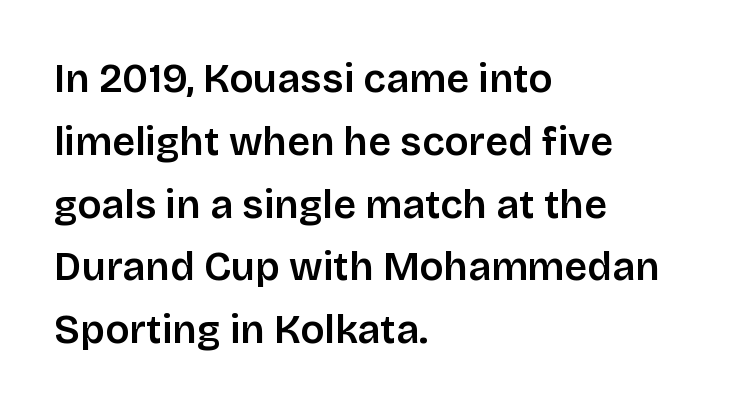
Q: Is the text italic (slanted)? A: No, it is upright.
Q: Is the typeface a serif or a sans-serif typeface? A: Sans-serif.
Q: Is the text underlined? A: No.
Q: How is the paragraph aligned? A: Left-aligned.
Q: Is the spacing between letters normal or unusually wide? A: Normal.
Q: Is the spacing between lines tight, normal or loose? A: Normal.
Q: Width (condensed, normal, or wide)? A: Normal.
Q: Stroke contrast? A: Low.
Q: x-height? A: Large.
Q: Monospaced? A: No.
